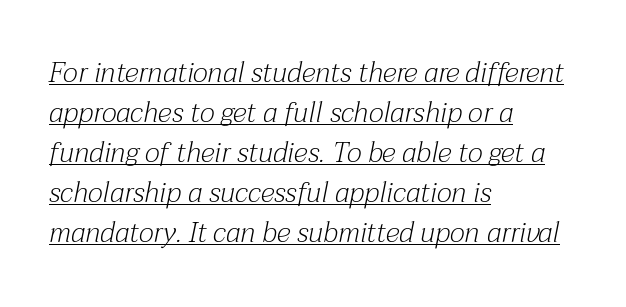
{"serif": "yes", "italic": "yes", "lean": "right", "slant_degrees": 12, "bold": "no", "weight": "light", "width": "normal", "stroke_contrast": "medium", "x_height": "medium", "monospaced": "no", "underline": "yes", "align": "left", "line_spacing": "normal", "line_spacing_ratio": 1.43, "letter_spacing": "normal", "letter_spacing_em": 0.0, "glyph_px": 28}
